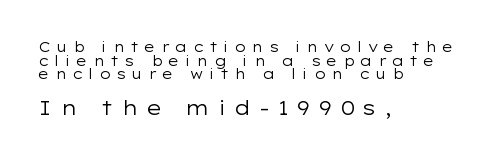
{"italic": "no", "bold": "no", "underline": "no", "align": "left", "line_spacing": "tight", "line_spacing_ratio": 0.98, "letter_spacing": "wide", "letter_spacing_em": 0.37, "larger_block": "second", "size_ratio": 1.43, "glyph_px": 20}
